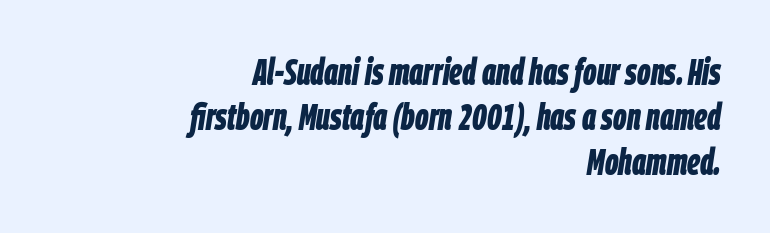
The image shows 37 px bold, condensed type, italic (leaning right); set right-aligned, line spacing 1.21x, normal letter spacing, not underlined; low stroke contrast and a large x-height.
